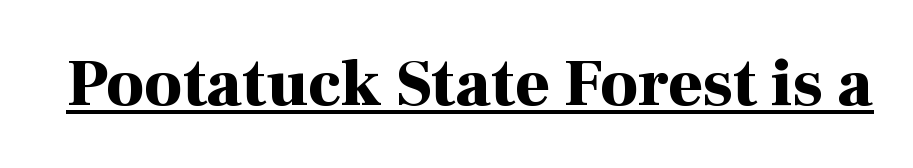
Q: Is the text bold? A: Yes.
Q: Is the text italic (slanted)? A: No, it is upright.
Q: Is the typeface a serif or a sans-serif typeface? A: Serif.
Q: Is the text underlined? A: Yes.
Q: Is the spacing between letters normal or unusually wide? A: Normal.
Q: Width (condensed, normal, or wide)? A: Normal.
Q: Stroke contrast? A: High.
Q: x-height? A: Medium.
Q: Monospaced? A: No.
